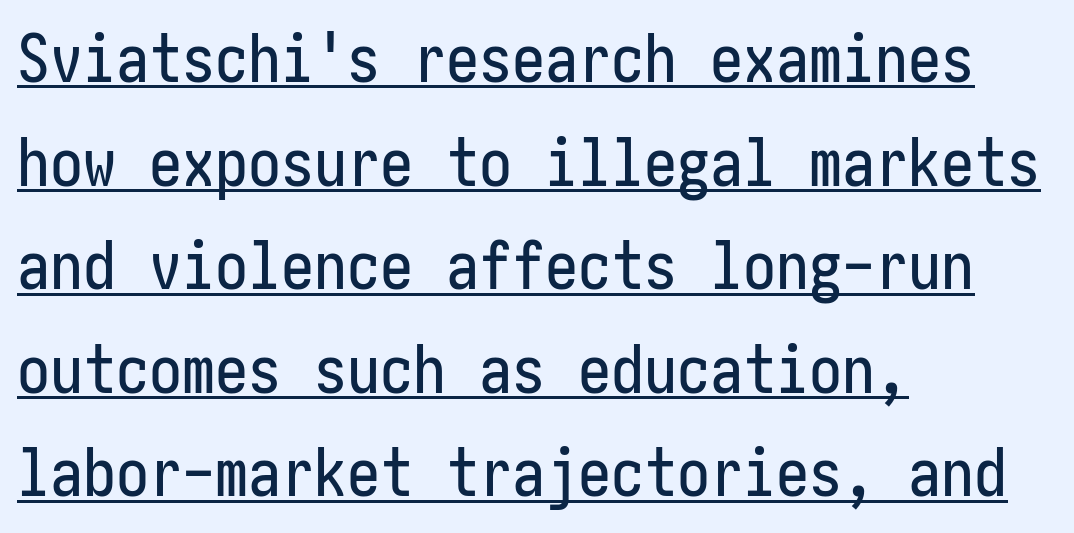
{"serif": "no", "italic": "no", "width": "condensed", "stroke_contrast": "low", "x_height": "medium", "underline": "yes", "align": "left", "line_spacing": "normal", "line_spacing_ratio": 1.57, "letter_spacing": "normal", "letter_spacing_em": 0.0, "glyph_px": 66}
